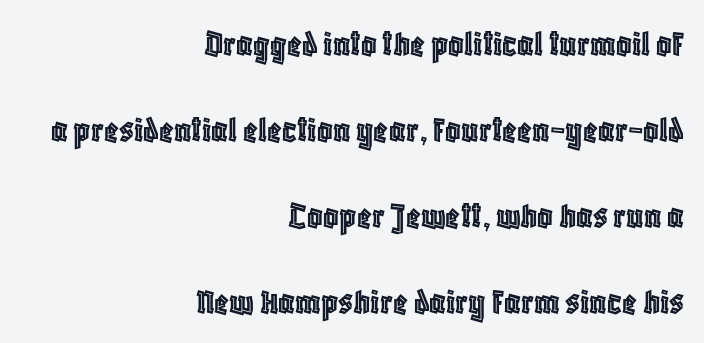
{"italic": "no", "width": "condensed", "x_height": "large", "monospaced": "no", "underline": "no", "align": "right", "line_spacing": "loose", "line_spacing_ratio": 2.26, "letter_spacing": "normal", "letter_spacing_em": 0.0, "glyph_px": 38}
